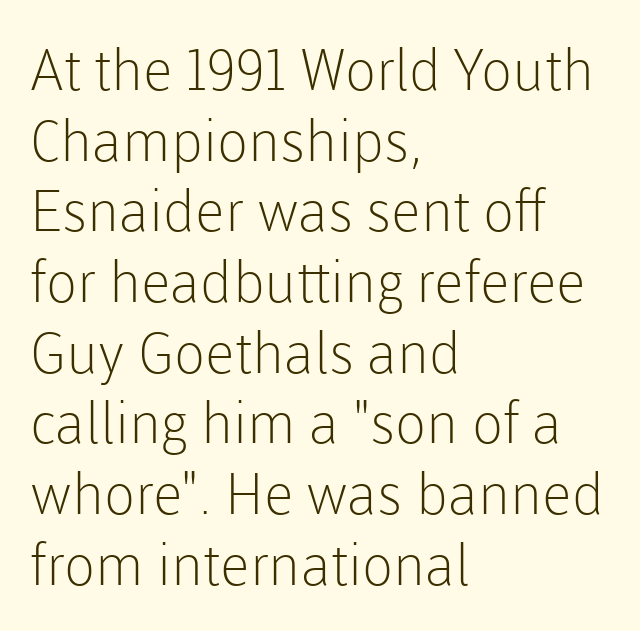
The letters stand upright; this is a roman face. The gap between lines stays unmarked. The letters carry no serifs — their stems end cleanly without finishing strokes. Typeset ragged right — the left edge is the straight one.
